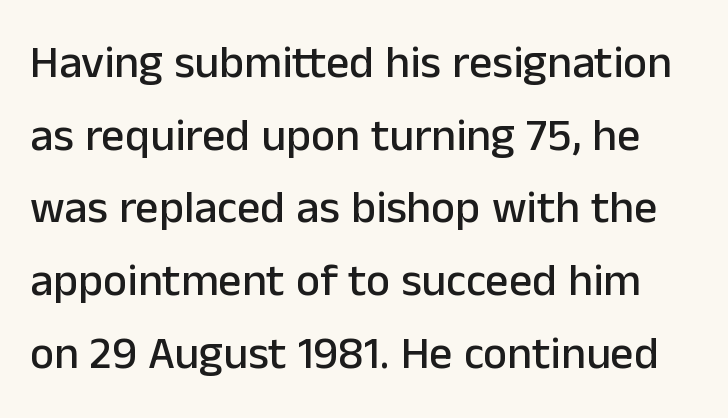
The image shows 46 px sans-serif type, upright; set normal line spacing (1.58x), normal letter spacing, not underlined; low stroke contrast and a medium x-height.
